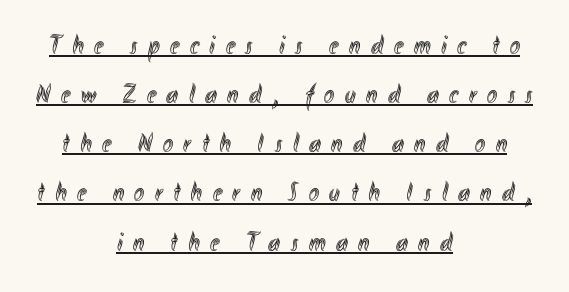
The image shows 27 px text type; set centered, line spacing 1.82x, unusually wide letter spacing (+0.39 em), underlined.
